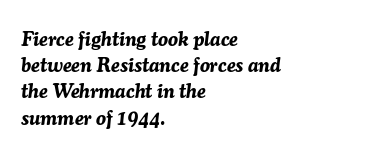
Just letters on the line, the space beneath them empty. The paragraph has a hard left edge and a soft right edge. Honestly, the letter spacing is just normal — you wouldn't notice it. Leading matches the norm, producing a regular column. Emphasis-style slanted type is in use. Each glyph is drawn with heavy, bold strokes.
